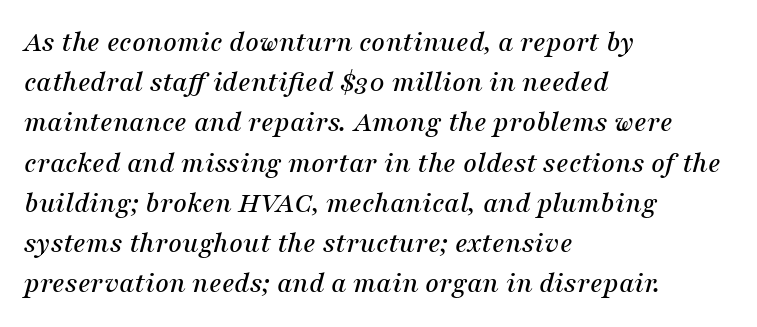
The image shows 30 px serif type, italic (leaning right); set left-aligned, normal line spacing (1.34x), normal letter spacing, not underlined; medium stroke contrast and a medium x-height.
